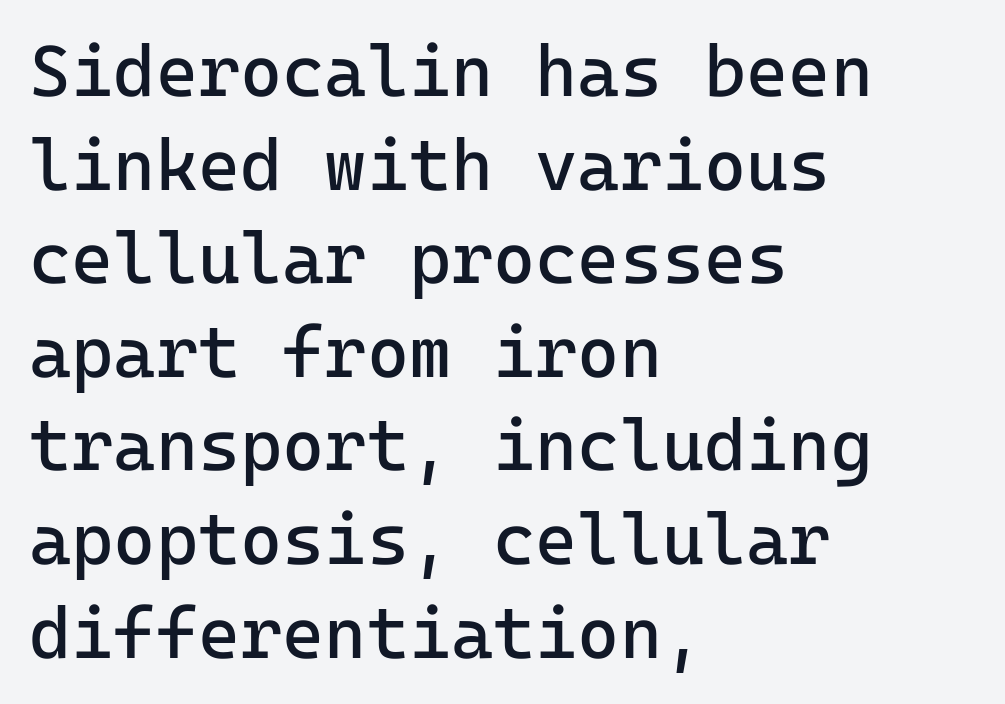
A normal amount of white space separates one row of letters from the next. What kind of face is this? One without serifs — a sans. Visually the block forms a straight wall on the left and a jagged coastline on the right. No extra ink here — the face is not bold.
